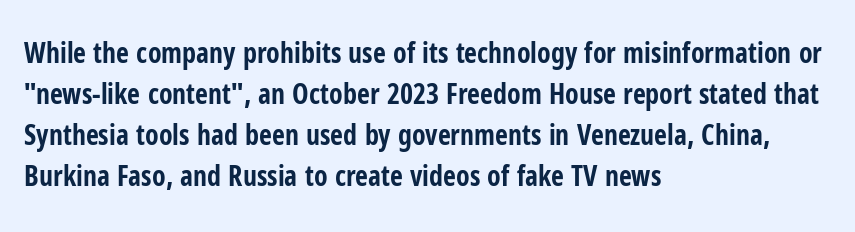
Q: Is the text bold? A: Yes.
Q: Is the text italic (slanted)? A: No, it is upright.
Q: Is the typeface a serif or a sans-serif typeface? A: Sans-serif.
Q: Is the text underlined? A: No.
Q: How is the paragraph aligned? A: Left-aligned.
Q: Is the spacing between letters normal or unusually wide? A: Normal.
Q: Is the spacing between lines tight, normal or loose? A: Normal.
Q: Width (condensed, normal, or wide)? A: Condensed.
Q: Stroke contrast? A: Low.
Q: x-height? A: Medium.
Q: Monospaced? A: No.
